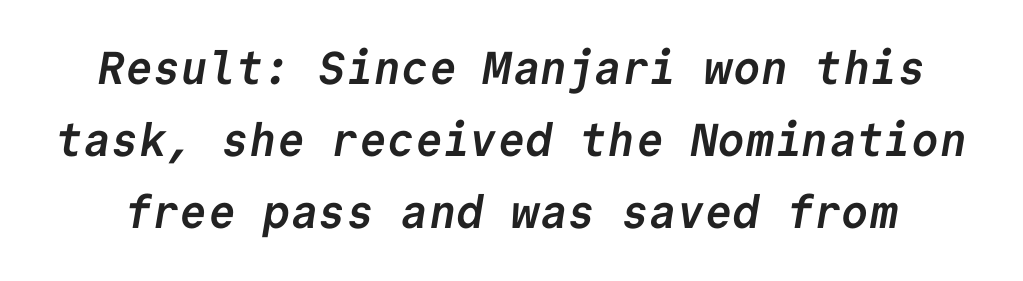
The glyphs have the mass of a bold cut. Leading matches the norm, producing a regular column. Fixed-width glyphs throughout — classic coding-font behaviour. Characters follow at the spacing the type designer built in.
